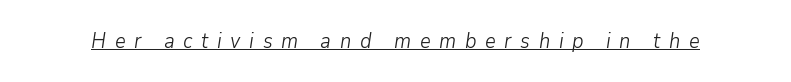
Q: Is the text bold? A: No.
Q: Is the text italic (slanted)? A: Yes, it leans right by about 9 degrees.
Q: Is the text underlined? A: Yes.
Q: Is the spacing between letters normal or unusually wide? A: Unusually wide.
